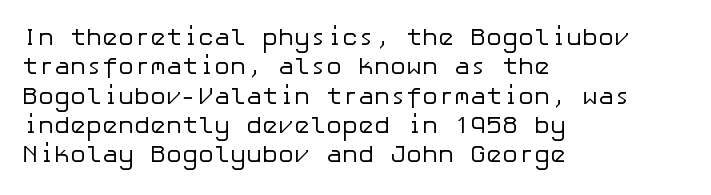
The image shows 24 px text type, upright; set left-aligned, line spacing 1.22x, normal letter spacing, not underlined.
